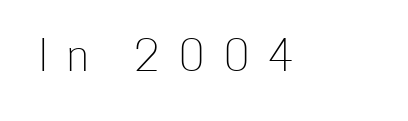
Q: Is the text bold? A: No.
Q: Is the text italic (slanted)? A: No, it is upright.
Q: Is the typeface a serif or a sans-serif typeface? A: Sans-serif.
Q: Is the text underlined? A: No.
Q: Is the spacing between letters normal or unusually wide? A: Unusually wide.
Q: Width (condensed, normal, or wide)? A: Condensed.
Q: Stroke contrast? A: Low.
Q: x-height? A: Medium.
Q: Monospaced? A: No.
